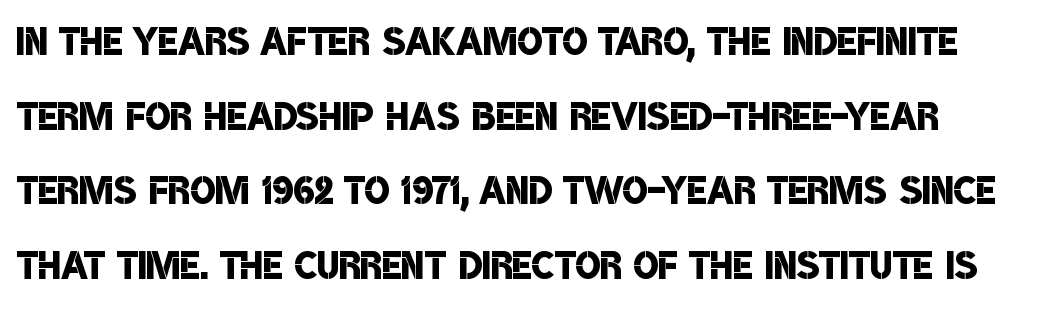
{"serif": "no", "bold": "semi", "weight": "semibold", "width": "condensed", "stroke_contrast": "low", "x_height": "large", "monospaced": "no", "underline": "no", "align": "left", "line_spacing": "normal", "line_spacing_ratio": 1.41, "letter_spacing": "normal", "letter_spacing_em": 0.0, "glyph_px": 53}
